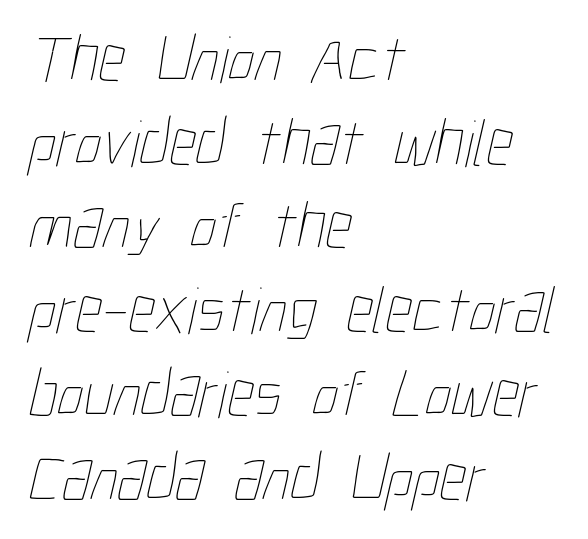
Q: Is the text bold? A: No.
Q: Is the text underlined? A: No.
Q: How is the paragraph aligned? A: Left-aligned.
Q: Is the spacing between letters normal or unusually wide? A: Normal.
Q: Is the spacing between lines tight, normal or loose? A: Normal.
Q: Width (condensed, normal, or wide)? A: Condensed.
Q: Stroke contrast? A: Low.
Q: x-height? A: Medium.
Q: Monospaced? A: No.
